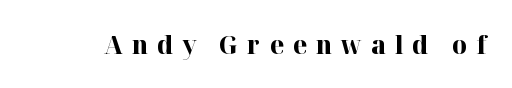
{"italic": "no", "bold": "yes", "underline": "no", "letter_spacing": "wide", "letter_spacing_em": 0.34, "glyph_px": 26}
